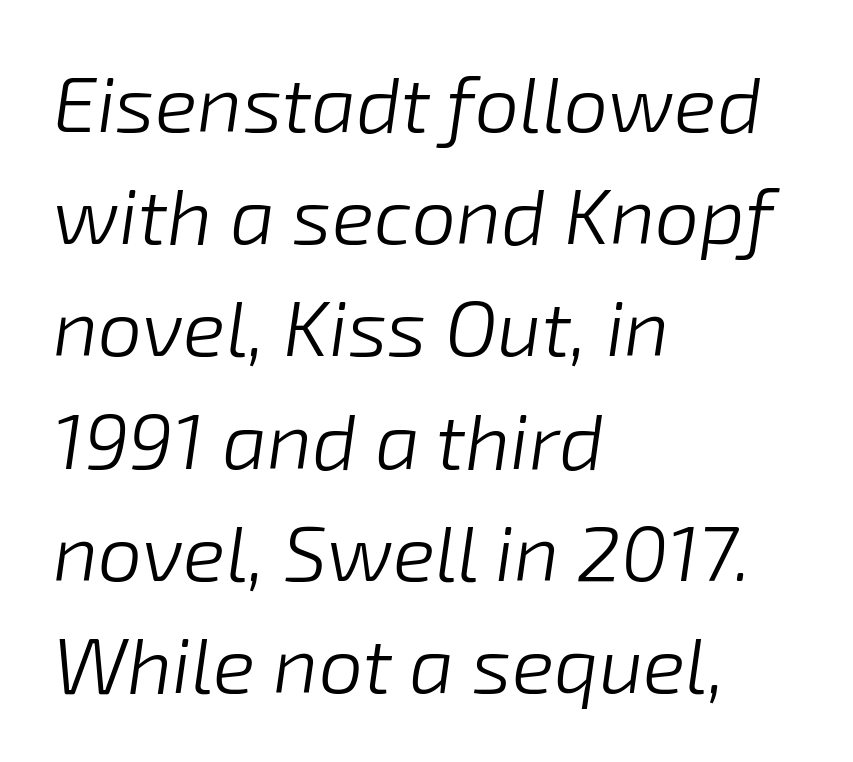
{"italic": "yes", "lean": "right", "slant_degrees": 8, "bold": "no", "weight": "light", "width": "normal", "stroke_contrast": "low", "x_height": "medium", "monospaced": "no", "underline": "no", "align": "left", "line_spacing": "normal", "line_spacing_ratio": 1.42, "letter_spacing": "normal", "letter_spacing_em": 0.0, "glyph_px": 79}
